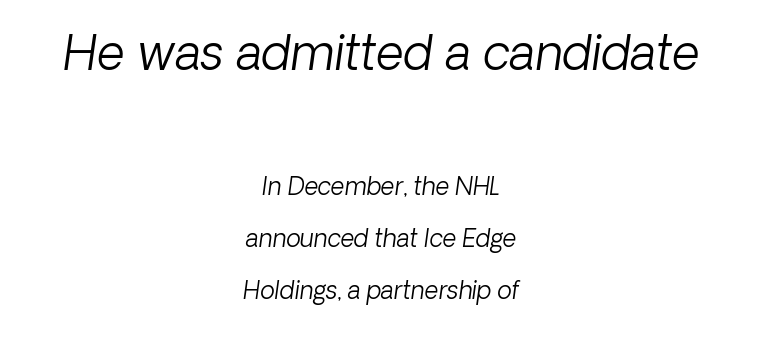
The font is comparable to plain body text, perhaps lighter. The font family rendered here belongs to the sans-serif group. Does extra space separate the letters? No, they use regular spacing. Rows of type keep a wide berth in the vertical direction. Visually, the top section dominates because its glyphs are scaled up. The lines in this sample share a center point and differ in where they start and stop.
